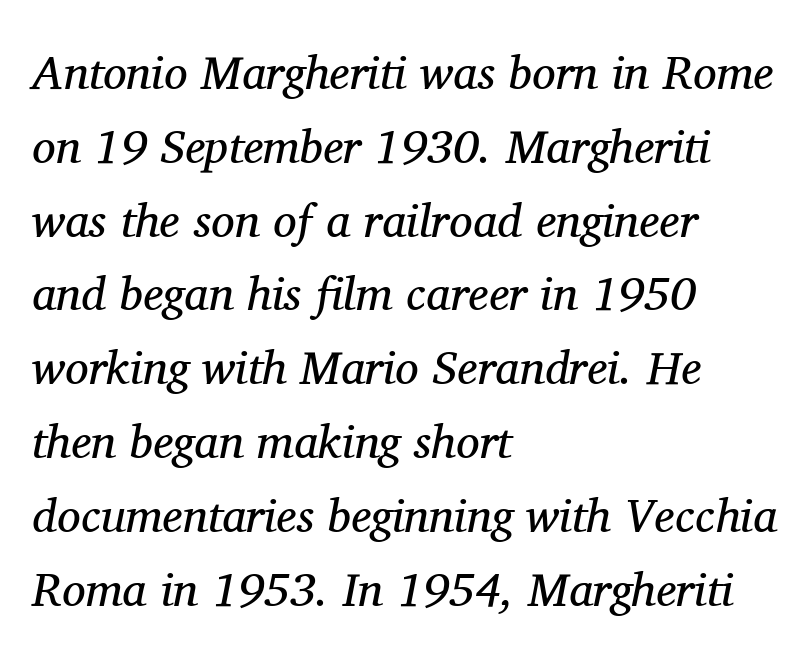
{"serif": "yes", "italic": "yes", "lean": "right", "slant_degrees": 11, "bold": "no", "weight": "regular", "width": "normal", "stroke_contrast": "medium", "x_height": "medium", "monospaced": "no", "underline": "no", "align": "left", "line_spacing": "normal", "line_spacing_ratio": 1.57, "letter_spacing": "normal", "letter_spacing_em": 0.0, "glyph_px": 47}
